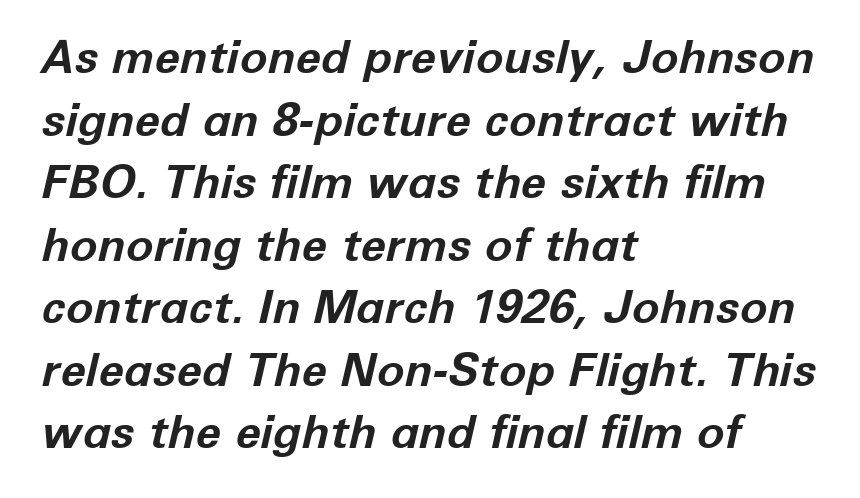
These words are printed bold, with thick strokes throughout. The face used here has a pronounced slope to its letters. Nobody drew a line under any word here. The passage shown is typed in a proportional face where columns would drift. Short note: letters normally spaced.
